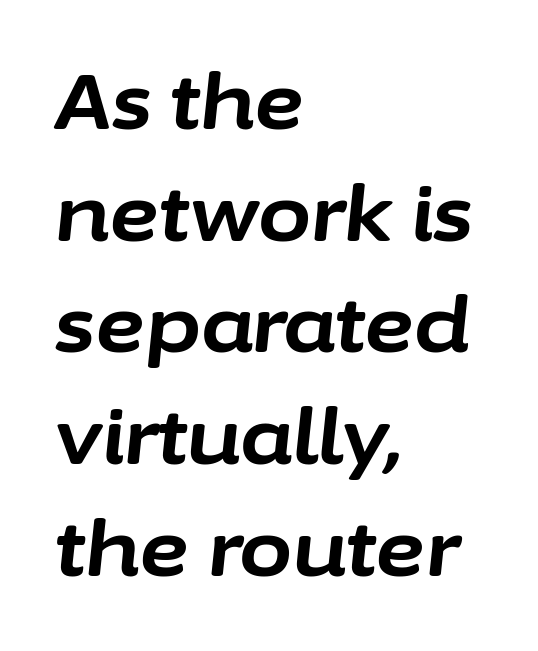
{"italic": "yes", "lean": "right", "slant_degrees": 6, "bold": "yes", "weight": "bold", "width": "normal", "stroke_contrast": "low", "x_height": "medium", "monospaced": "no", "underline": "no", "align": "left", "line_spacing": "normal", "line_spacing_ratio": 1.45, "letter_spacing": "normal", "letter_spacing_em": 0.0, "glyph_px": 77}
